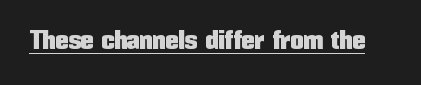
The image shows 26 px text type, upright; set normal letter spacing, underlined.
